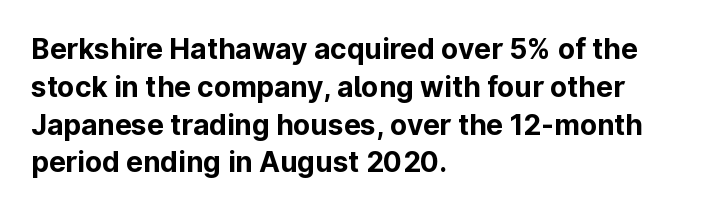
Q: Is the text bold? A: Yes.
Q: Is the text italic (slanted)? A: No, it is upright.
Q: Is the typeface a serif or a sans-serif typeface? A: Sans-serif.
Q: Is the text underlined? A: No.
Q: How is the paragraph aligned? A: Left-aligned.
Q: Is the spacing between letters normal or unusually wide? A: Normal.
Q: Is the spacing between lines tight, normal or loose? A: Normal.
Q: Width (condensed, normal, or wide)? A: Normal.
Q: Stroke contrast? A: Low.
Q: x-height? A: Medium.
Q: Monospaced? A: No.
